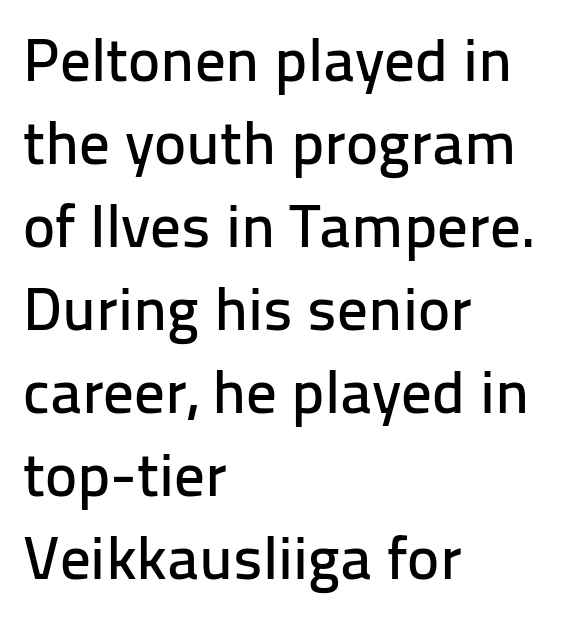
The image shows 61 px sans-serif type, upright; set left-aligned, normal line spacing (1.36x), normal letter spacing, not underlined; low stroke contrast and a medium x-height.
